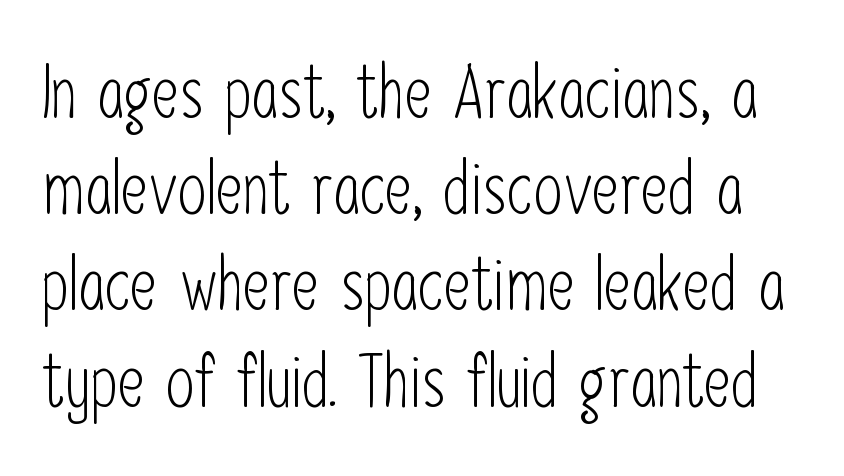
{"serif": "no", "italic": "no", "bold": "no", "weight": "light", "width": "condensed", "stroke_contrast": "low", "x_height": "medium", "monospaced": "no", "underline": "no", "line_spacing": "normal", "line_spacing_ratio": 1.3, "letter_spacing": "normal", "letter_spacing_em": 0.0, "glyph_px": 74}
